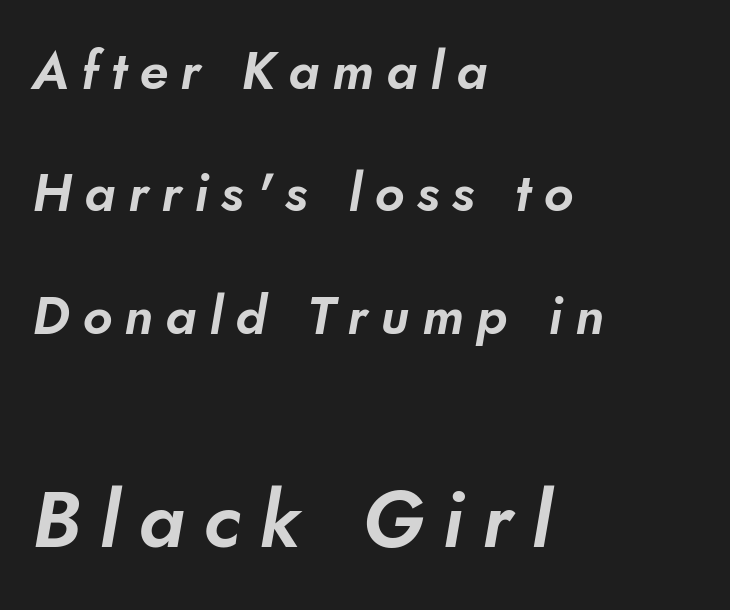
{"serif": "no", "width": "normal", "stroke_contrast": "low", "x_height": "small", "monospaced": "no", "underline": "no", "align": "left", "line_spacing": "loose", "line_spacing_ratio": 2.31, "letter_spacing": "wide", "letter_spacing_em": 0.24, "larger_block": "second", "size_ratio": 1.49, "glyph_px": 79}
